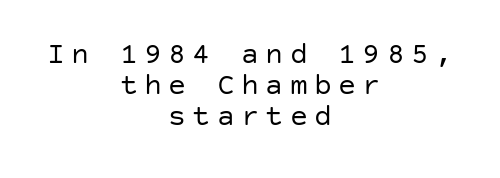
In terms of letterspacing, this is a distinctly airy, spread setting. If you folded the block vertically in half, each line would mirror itself in length. Underline: absent. A roman cut, with each character standing at attention. Look at the bottom of the vertical strokes: they stop flat, with no serifs.
